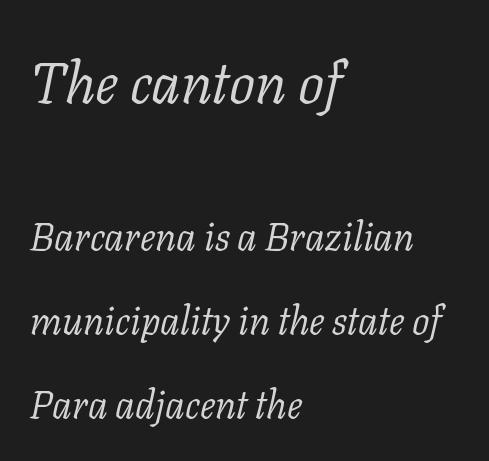
The image shows 58 px light serif type, italic (leaning right); set left-aligned, loose line spacing (2.15x), normal letter spacing, not underlined; the first (top) block is 1.49x larger; low stroke contrast and a medium x-height.
